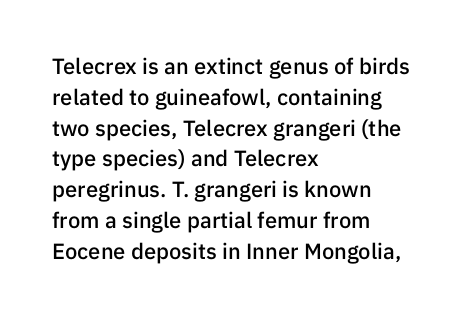
The image shows 22 px text type, upright; set left-aligned, normal line spacing (1.4x), normal letter spacing, not underlined.
